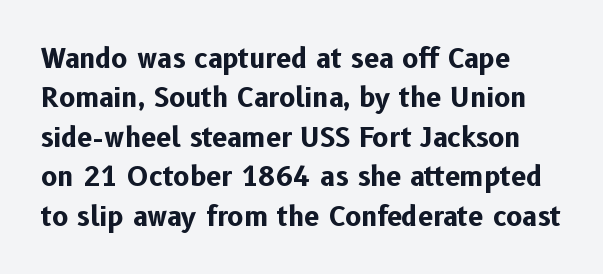
{"italic": "no", "bold": "yes", "underline": "no", "align": "left", "line_spacing": "normal", "line_spacing_ratio": 1.46, "letter_spacing": "normal", "letter_spacing_em": 0.0, "glyph_px": 27}
